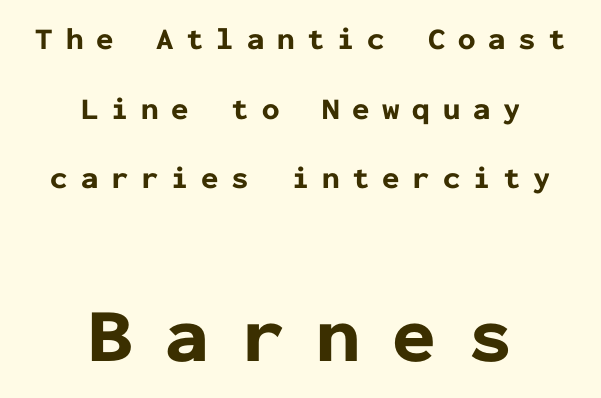
The image shows 78 px bold sans-serif type, upright, monospaced; set centered, loose line spacing (2.25x), unusually wide letter spacing (+0.41 em), not underlined; the second (bottom) block is 2.52x larger; low stroke contrast and a medium x-height.
